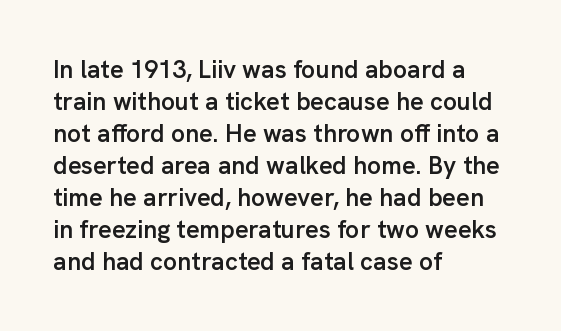
The image shows 25 px text type, upright; set left-aligned, normal line spacing (1.28x), normal letter spacing, not underlined.
